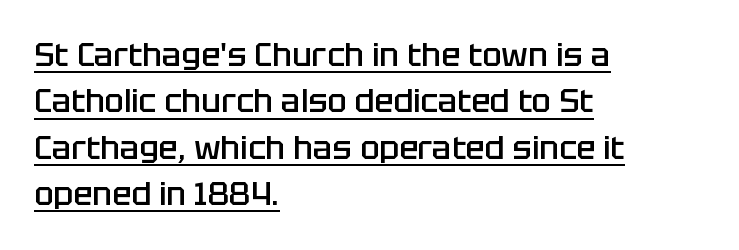
Q: Is the text bold? A: Semi-bold.
Q: Is the text italic (slanted)? A: No, it is upright.
Q: Is the typeface a serif or a sans-serif typeface? A: Sans-serif.
Q: Is the text underlined? A: Yes.
Q: How is the paragraph aligned? A: Left-aligned.
Q: Is the spacing between letters normal or unusually wide? A: Normal.
Q: Is the spacing between lines tight, normal or loose? A: Normal.
Q: Width (condensed, normal, or wide)? A: Normal.
Q: Stroke contrast? A: Low.
Q: x-height? A: Large.
Q: Monospaced? A: No.
